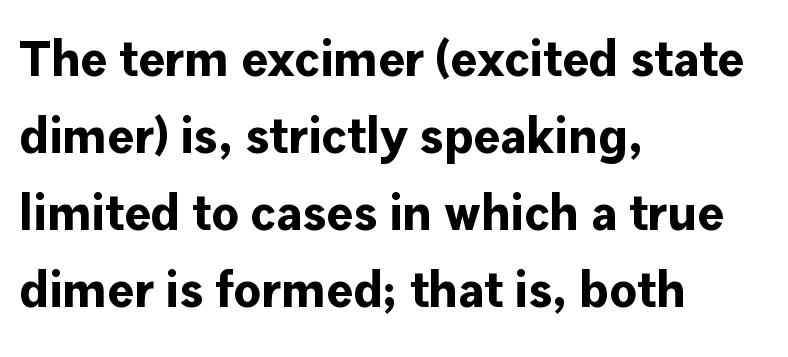
The image shows 50 px bold sans-serif type, upright; set left-aligned, normal line spacing (1.54x), normal letter spacing, not underlined; low stroke contrast and a medium x-height.
